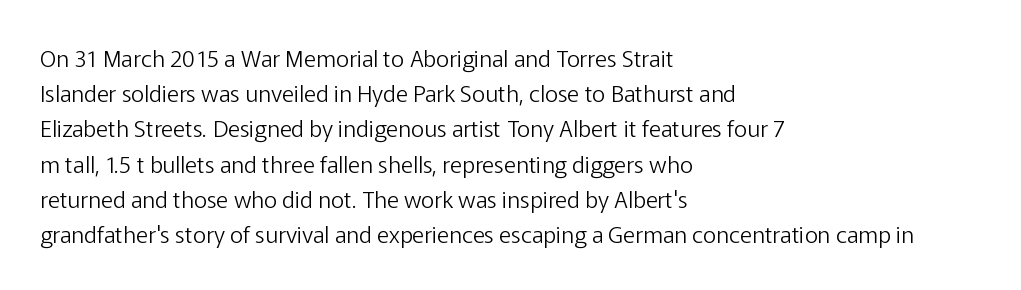
The image shows 23 px text type, upright; set left-aligned, normal line spacing (1.53x), normal letter spacing, not underlined.
